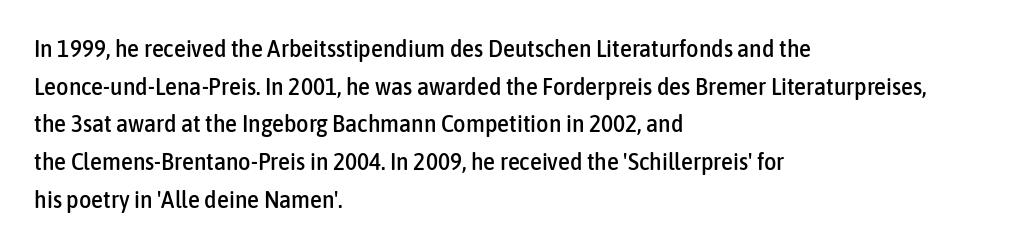
The image shows 24 px text type, upright; set left-aligned, normal line spacing (1.57x), normal letter spacing, not underlined.
